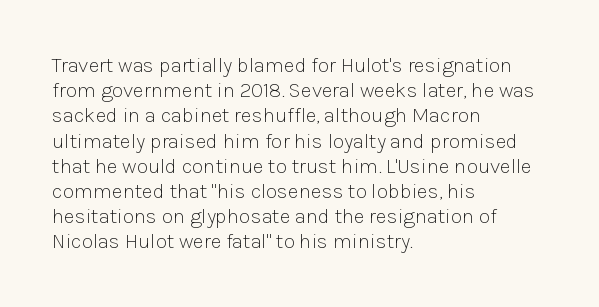
{"italic": "no", "bold": "no", "underline": "no", "align": "left", "line_spacing_ratio": 1.2, "letter_spacing": "normal", "letter_spacing_em": 0.0, "glyph_px": 21}
